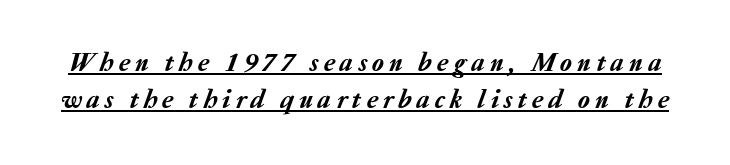
{"italic": "yes", "lean": "right", "slant_degrees": 20, "underline": "yes", "line_spacing": "normal", "line_spacing_ratio": 1.37, "letter_spacing": "wide", "letter_spacing_em": 0.2, "glyph_px": 27}
